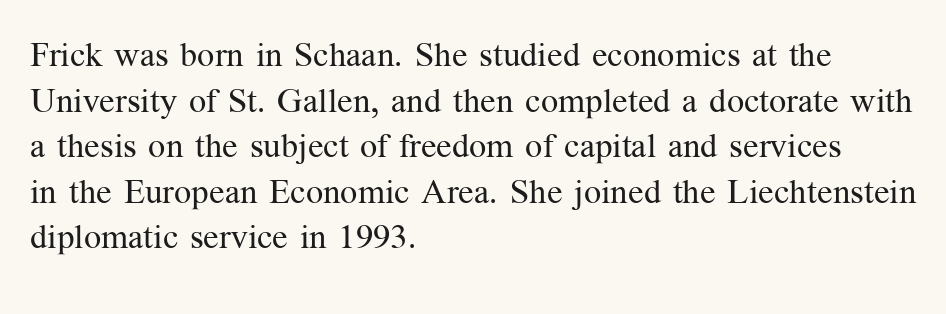
The image shows 34 px regular-weight serif type, upright; set left-aligned, normal line spacing (1.34x), normal letter spacing, not underlined; medium stroke contrast and a medium x-height.
